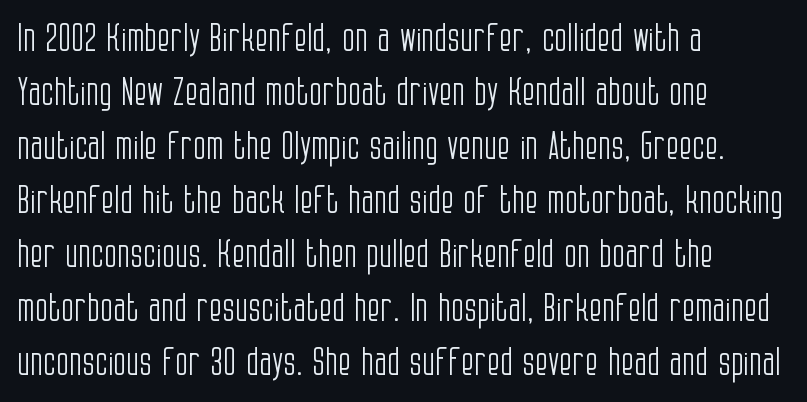
The image shows 38 px light, condensed sans-serif type, upright; set left-aligned, normal line spacing (1.42x), normal letter spacing, not underlined; low stroke contrast and a large x-height.
